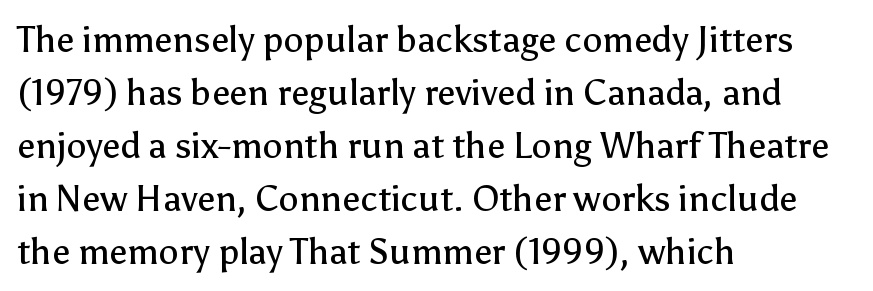
The image shows 36 px regular-weight sans-serif type, upright; set left-aligned, normal line spacing (1.47x), normal letter spacing, not underlined; low stroke contrast and a medium x-height.
